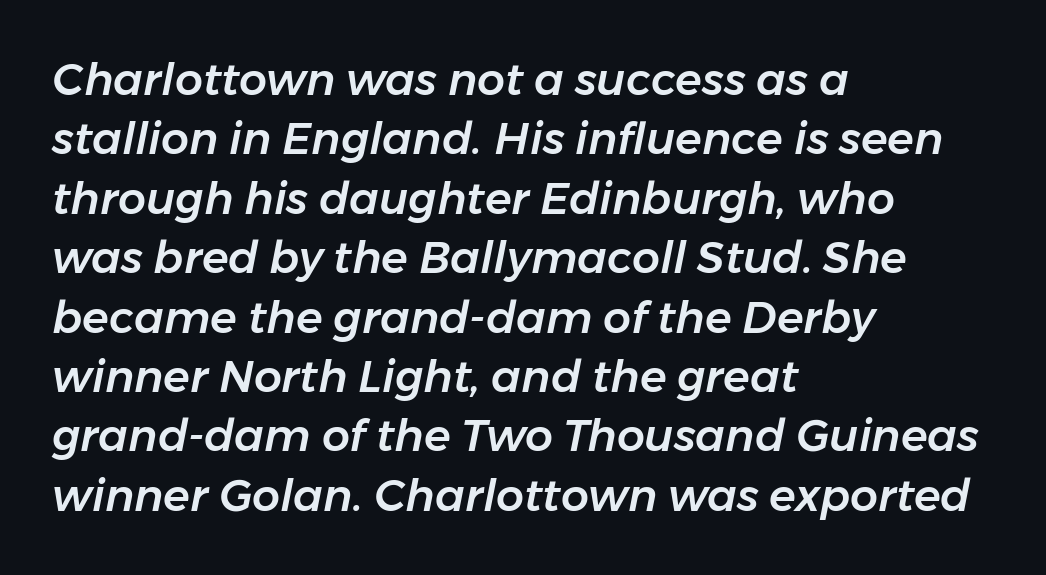
{"italic": "yes", "lean": "right", "slant_degrees": 11, "width": "normal", "stroke_contrast": "low", "x_height": "medium", "monospaced": "no", "underline": "no", "align": "left", "line_spacing": "normal", "line_spacing_ratio": 1.35, "letter_spacing": "normal", "letter_spacing_em": 0.0, "glyph_px": 44}
